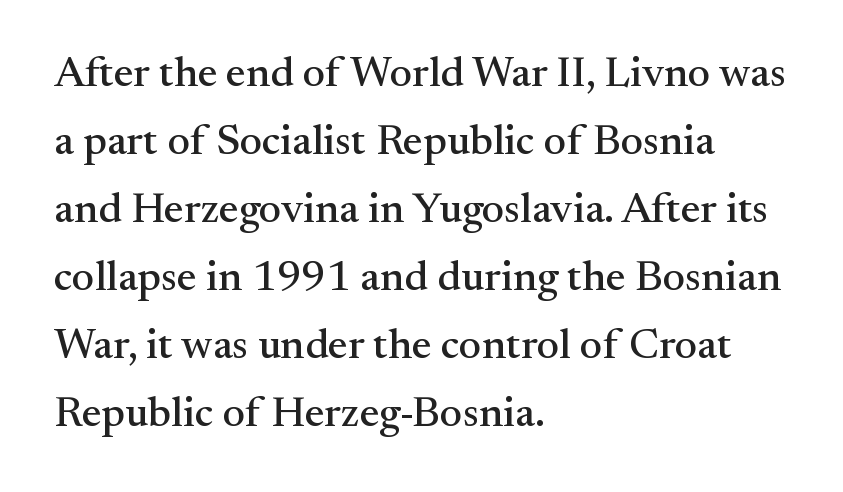
{"serif": "yes", "italic": "no", "width": "normal", "stroke_contrast": "medium", "x_height": "small", "monospaced": "no", "underline": "no", "align": "left", "line_spacing": "normal", "line_spacing_ratio": 1.58, "letter_spacing": "normal", "letter_spacing_em": 0.0, "glyph_px": 43}
